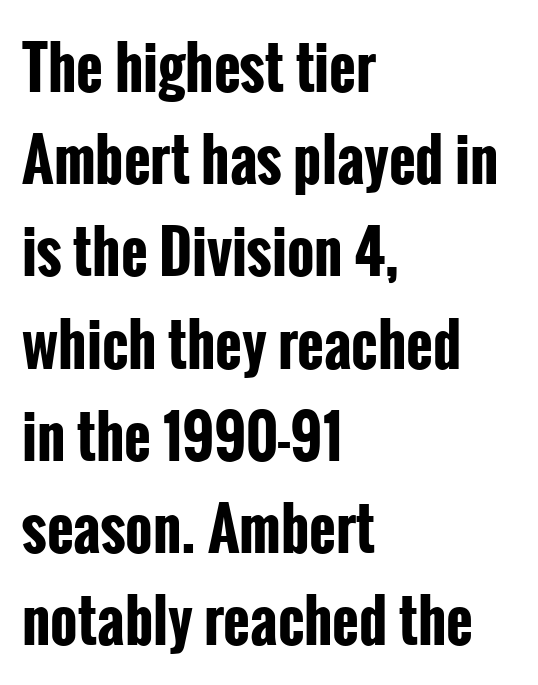
The image shows 58 px bold, condensed sans-serif type, upright; set left-aligned, normal line spacing (1.59x), normal letter spacing, not underlined; low stroke contrast and a medium x-height.
